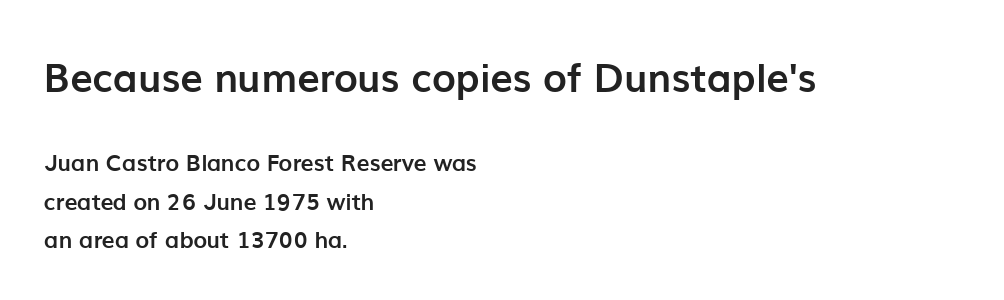
Q: Is the text bold? A: Yes.
Q: Is the text italic (slanted)? A: No, it is upright.
Q: Is the typeface a serif or a sans-serif typeface? A: Sans-serif.
Q: Is the text underlined? A: No.
Q: How is the paragraph aligned? A: Left-aligned.
Q: Is the spacing between letters normal or unusually wide? A: Normal.
Q: Is the spacing between lines tight, normal or loose? A: Normal.
Q: Which block of text is set in a larger size, the first (top) or the second (bottom)? A: The first (top) one.
Q: Width (condensed, normal, or wide)? A: Normal.
Q: Stroke contrast? A: Low.
Q: x-height? A: Medium.
Q: Monospaced? A: No.
